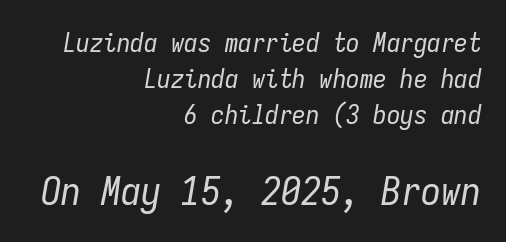
Q: Is the text bold? A: No.
Q: Is the text italic (slanted)? A: Yes, it leans right by about 9 degrees.
Q: Is the text underlined? A: No.
Q: How is the paragraph aligned? A: Right-aligned.
Q: Is the spacing between letters normal or unusually wide? A: Normal.
Q: Is the spacing between lines tight, normal or loose? A: Normal.
Q: Which block of text is set in a larger size, the first (top) or the second (bottom)? A: The second (bottom) one.
Q: Width (condensed, normal, or wide)? A: Condensed.
Q: Stroke contrast? A: Low.
Q: x-height? A: Medium.
Q: Monospaced? A: Yes.
